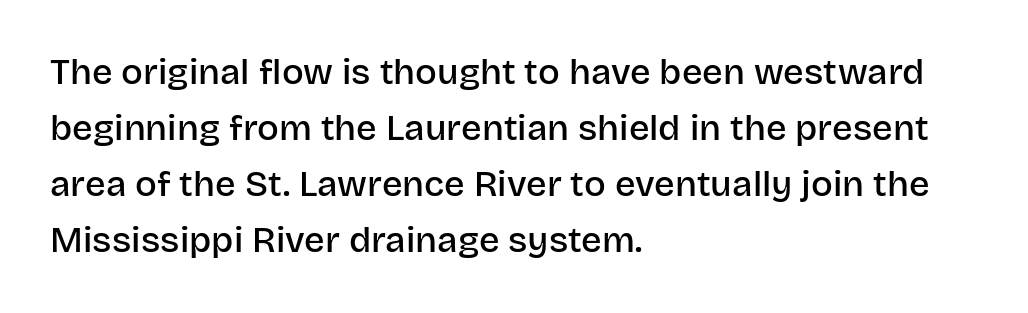
Stroke thickness is moderately raised; the sample reads as semibold. Horizontal bands of white between lines are of average thickness. If you drew a line through each stem, it would be perfectly vertical. You could call the tracking neutral — neither tight nor loose. The rendering shows plain stroke endings on the letterforms — a sans-serif design. Is this a fixed-width face? No — the glyphs have proportional, varying widths.
